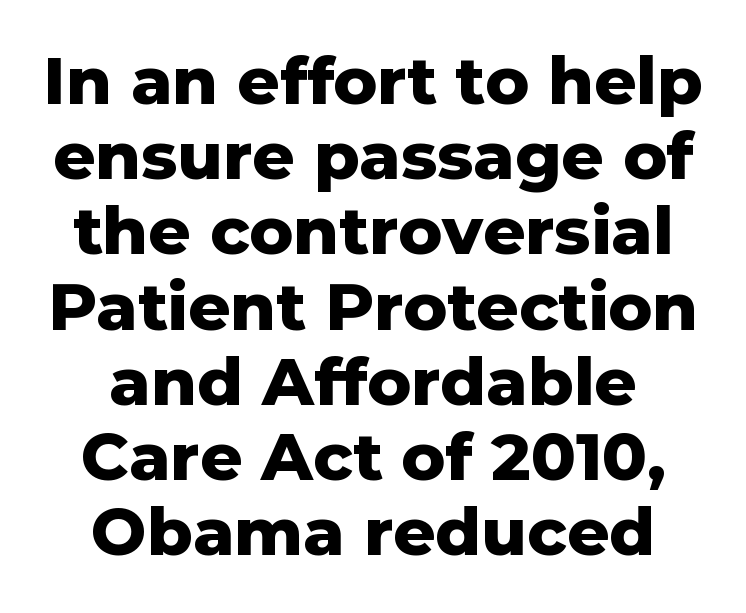
The image shows 66 px heavy sans-serif type, upright; set centered, tight line spacing (1.14x), normal letter spacing, not underlined; low stroke contrast and a medium x-height.
